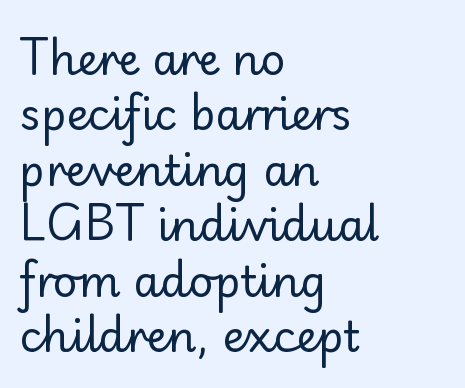
The image shows 43 px regular-weight sans-serif type, upright; set left-aligned, normal line spacing (1.29x), normal letter spacing, not underlined; low stroke contrast and a small x-height.
